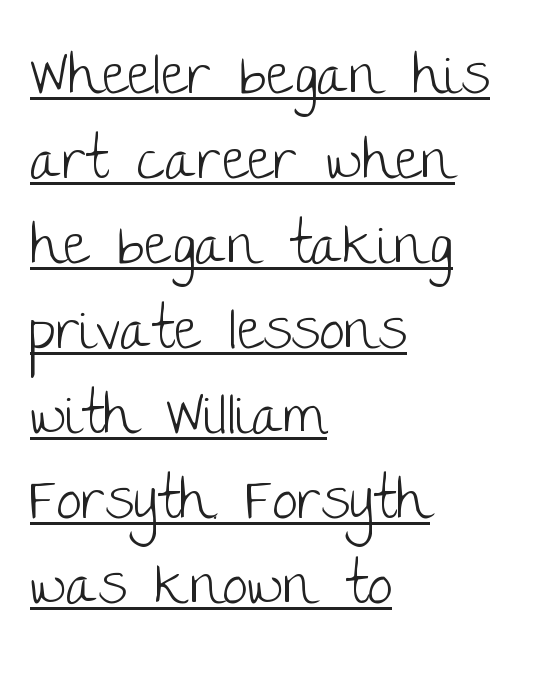
{"serif": "no", "italic": "no", "bold": "no", "weight": "light", "width": "normal", "stroke_contrast": "low", "x_height": "large", "monospaced": "no", "underline": "yes", "align": "left", "line_spacing": "normal", "line_spacing_ratio": 1.49, "letter_spacing": "normal", "letter_spacing_em": 0.0, "glyph_px": 57}
